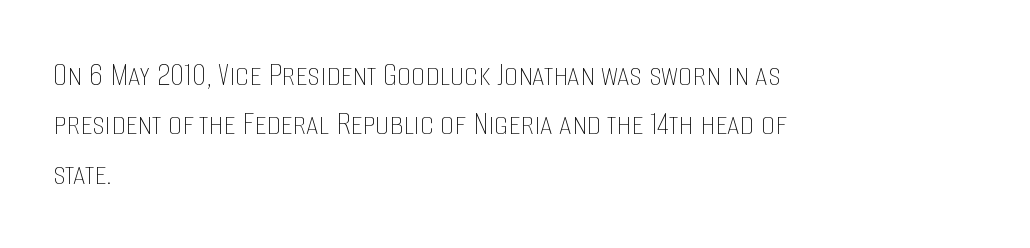
The image shows 35 px thin, condensed type, upright; set left-aligned, normal line spacing (1.41x), normal letter spacing, not underlined; low stroke contrast and a large x-height.
